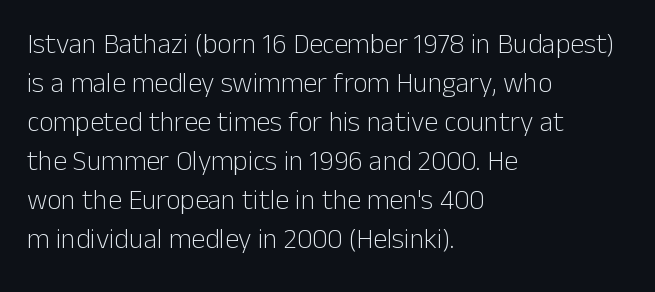
Q: Is the text bold? A: No.
Q: Is the text italic (slanted)? A: No, it is upright.
Q: Is the typeface a serif or a sans-serif typeface? A: Sans-serif.
Q: Is the text underlined? A: No.
Q: How is the paragraph aligned? A: Left-aligned.
Q: Is the spacing between letters normal or unusually wide? A: Normal.
Q: Is the spacing between lines tight, normal or loose? A: Normal.
Q: Width (condensed, normal, or wide)? A: Normal.
Q: Stroke contrast? A: Low.
Q: x-height? A: Medium.
Q: Monospaced? A: No.
